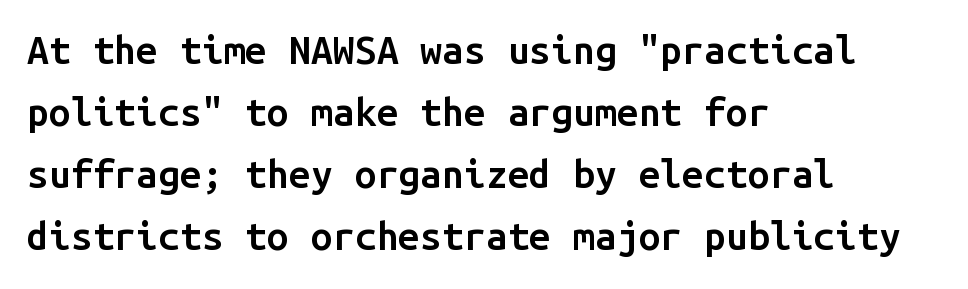
Q: Is the text bold? A: Semi-bold.
Q: Is the text italic (slanted)? A: No, it is upright.
Q: Is the typeface a serif or a sans-serif typeface? A: Sans-serif.
Q: Is the text underlined? A: No.
Q: How is the paragraph aligned? A: Left-aligned.
Q: Is the spacing between letters normal or unusually wide? A: Normal.
Q: Is the spacing between lines tight, normal or loose? A: Normal.
Q: Width (condensed, normal, or wide)? A: Normal.
Q: Stroke contrast? A: Low.
Q: x-height? A: Medium.
Q: Monospaced? A: Yes.
